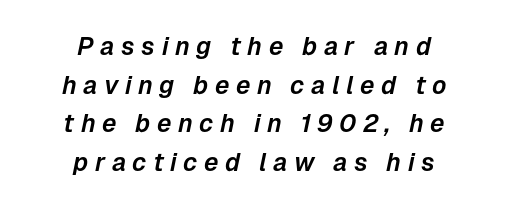
Q: Is the text italic (slanted)? A: Yes, it leans right by about 12 degrees.
Q: Is the text underlined? A: No.
Q: How is the paragraph aligned? A: Centered.
Q: Is the spacing between letters normal or unusually wide? A: Unusually wide.
Q: Is the spacing between lines tight, normal or loose? A: Normal.
